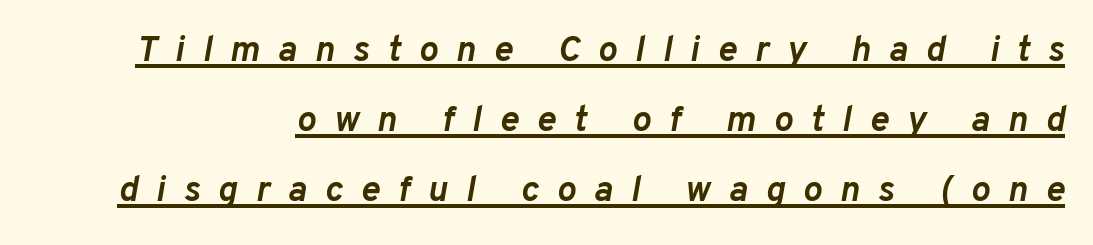
{"italic": "yes", "lean": "right", "slant_degrees": 10, "bold": "yes", "weight": "semibold", "width": "normal", "stroke_contrast": "low", "x_height": "medium", "monospaced": "no", "underline": "yes", "line_spacing": "loose", "line_spacing_ratio": 1.95, "letter_spacing": "wide", "letter_spacing_em": 0.5, "glyph_px": 36}
